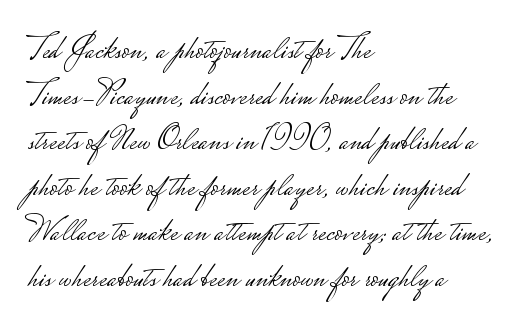
{"serif": "no", "bold": "no", "weight": "light", "width": "wide", "stroke_contrast": "low", "monospaced": "no", "underline": "no", "align": "left", "line_spacing": "normal", "line_spacing_ratio": 1.34, "letter_spacing": "normal", "letter_spacing_em": 0.0, "glyph_px": 34}
